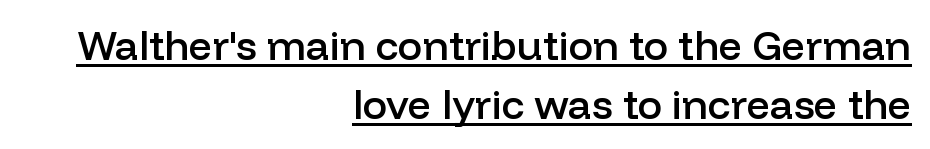
Do the characters align in a grid? No, the font is proportional. Emphasis is given by a line drawn under the lettering. As a designer I'd log this as weight 600, semibold. Tall strokes in this sample are plumb rather than angled. This block has exactly the height ordinary leading produces. A flush-right, rag-left setting is used for this passage.
